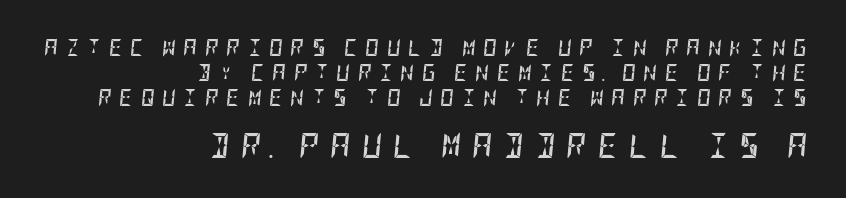
{"italic": "yes", "lean": "right", "slant_degrees": 5, "bold": "yes", "underline": "no", "align": "right", "line_spacing": "normal", "line_spacing_ratio": 1.46, "letter_spacing": "wide", "letter_spacing_em": 0.44, "larger_block": "second", "size_ratio": 1.47, "glyph_px": 25}
